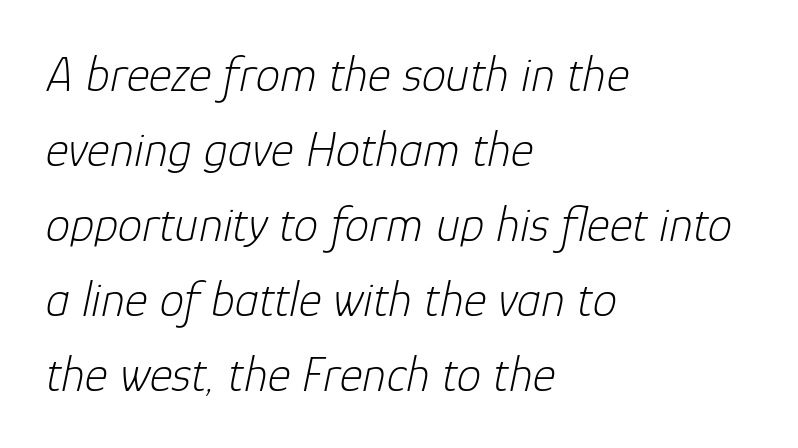
Stems here are at most as thick as an everyday book face. How would I describe the line gaps? Plain and ordinary. Note the varied advance widths — an 'i' is clearly narrower than an 'm'. The rag falls on the right side of this text block. Clear beneath every line of the passage.
